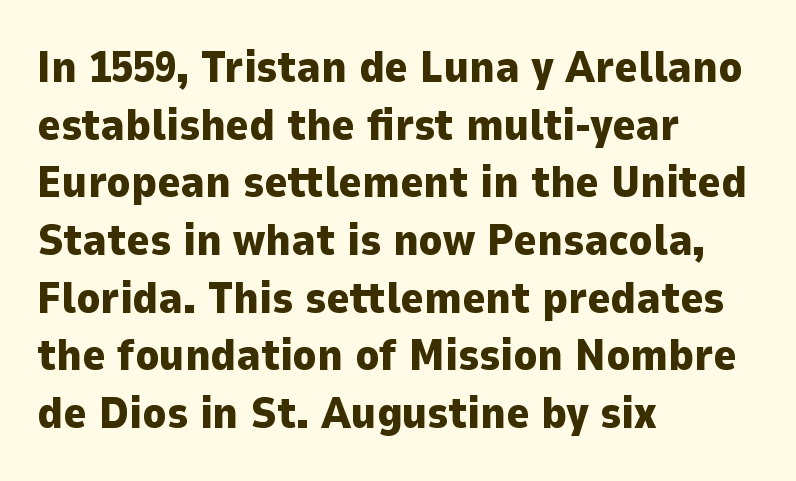
Q: Is the text bold? A: Yes.
Q: Is the text italic (slanted)? A: No, it is upright.
Q: Is the typeface a serif or a sans-serif typeface? A: Sans-serif.
Q: Is the text underlined? A: No.
Q: How is the paragraph aligned? A: Left-aligned.
Q: Is the spacing between letters normal or unusually wide? A: Normal.
Q: Is the spacing between lines tight, normal or loose? A: Normal.
Q: Width (condensed, normal, or wide)? A: Normal.
Q: Stroke contrast? A: Low.
Q: x-height? A: Medium.
Q: Monospaced? A: No.
